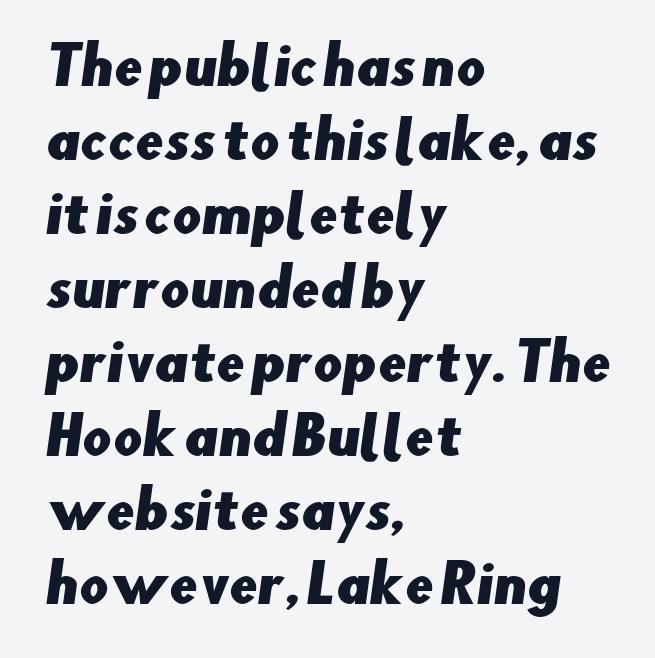
The image shows 51 px sans-serif type; set left-aligned, normal line spacing (1.45x), normal letter spacing, not underlined; low stroke contrast and a small x-height.
